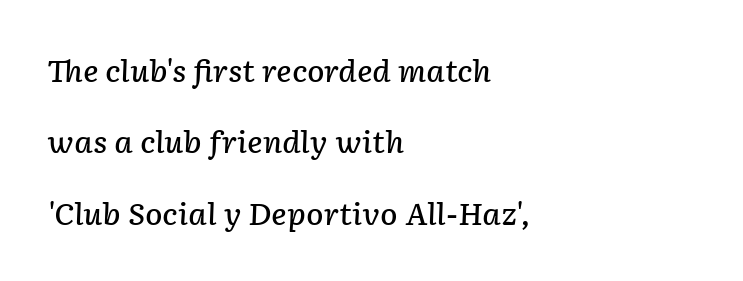
Q: Is the text bold? A: Semi-bold.
Q: Is the text italic (slanted)? A: Yes, it leans right by about 2 degrees.
Q: Is the text underlined? A: No.
Q: How is the paragraph aligned? A: Left-aligned.
Q: Is the spacing between letters normal or unusually wide? A: Normal.
Q: Is the spacing between lines tight, normal or loose? A: Loose.
Q: Width (condensed, normal, or wide)? A: Normal.
Q: Stroke contrast? A: Low.
Q: x-height? A: Medium.
Q: Monospaced? A: No.
